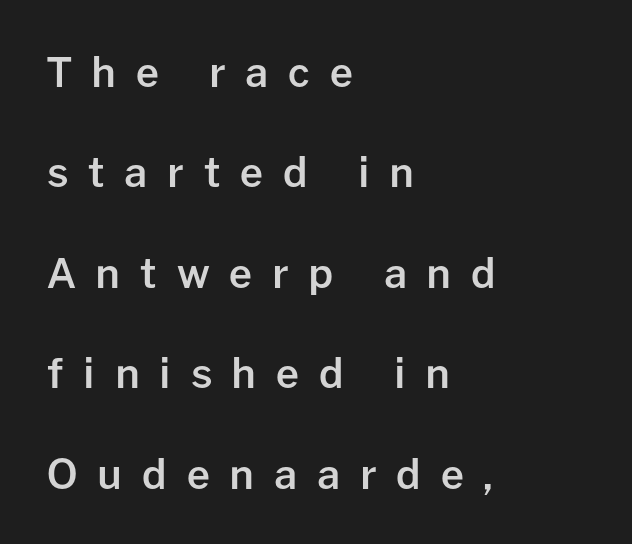
{"serif": "no", "italic": "no", "bold": "semi", "weight": "semibold", "width": "normal", "stroke_contrast": "low", "x_height": "medium", "monospaced": "no", "underline": "no", "align": "left", "line_spacing": "loose", "line_spacing_ratio": 2.45, "letter_spacing": "wide", "letter_spacing_em": 0.48, "glyph_px": 41}
